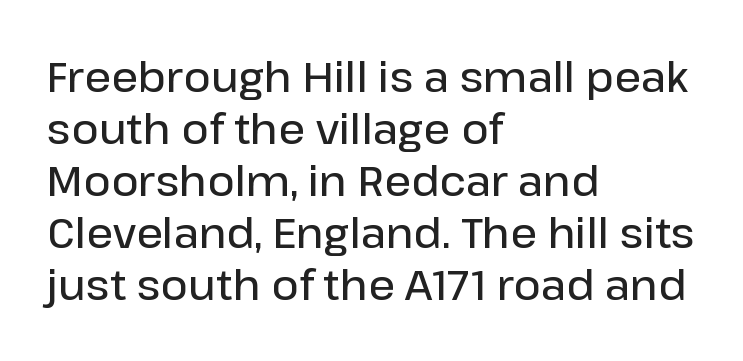
Stroke thickness is moderately raised; the sample reads as semibold. Note: no serifs on the glyphs. Left-aligned paragraph, ragged on the right. Nobody touched the tracking dial on this one. Letters rest on an invisible, unmarked baseline. A typesetter would mark this as roman, not italic.
